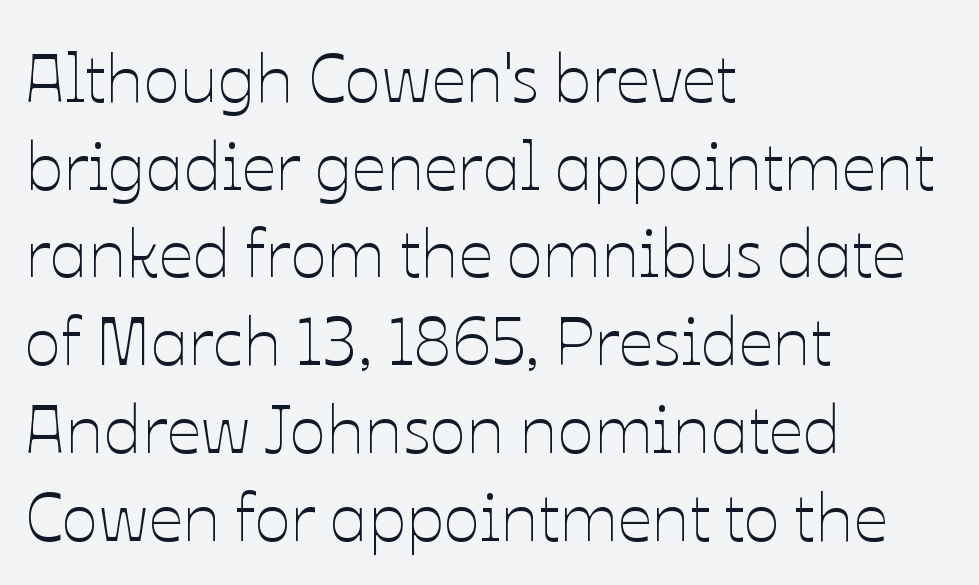
The image shows 68 px thin type, upright; set left-aligned, normal line spacing (1.29x), normal letter spacing, not underlined; low stroke contrast and a medium x-height.
